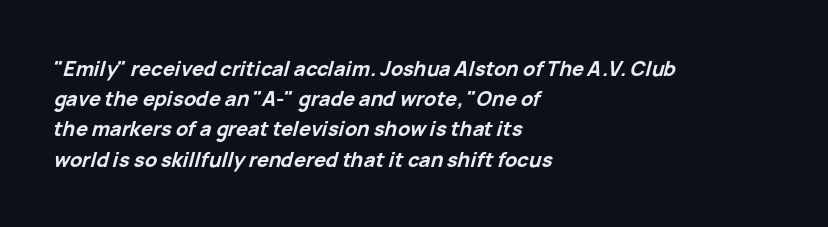
The paragraph shown leans on its left margin. Any mark beneath the type? The region is blank. The block of text has a typical density, with ordinary space between rows. An italicized treatment has been applied to the whole sample. Nothing unusual about the tracking: characters are spaced as the font intends.
